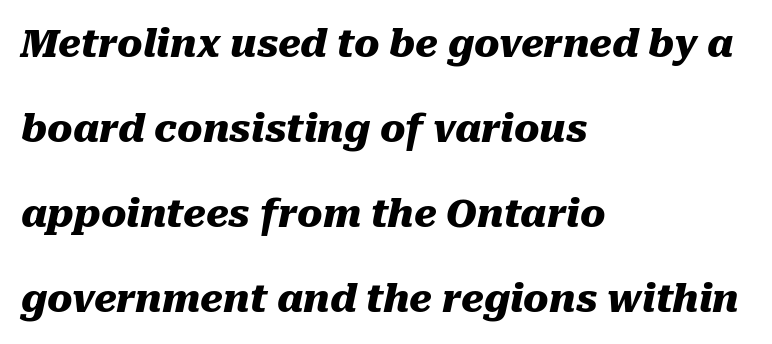
Q: Is the text bold? A: Yes.
Q: Is the text italic (slanted)? A: Yes, it leans right by about 10 degrees.
Q: Is the text underlined? A: No.
Q: How is the paragraph aligned? A: Left-aligned.
Q: Is the spacing between letters normal or unusually wide? A: Normal.
Q: Is the spacing between lines tight, normal or loose? A: Loose.
Q: Width (condensed, normal, or wide)? A: Normal.
Q: Stroke contrast? A: Medium.
Q: x-height? A: Medium.
Q: Monospaced? A: No.
